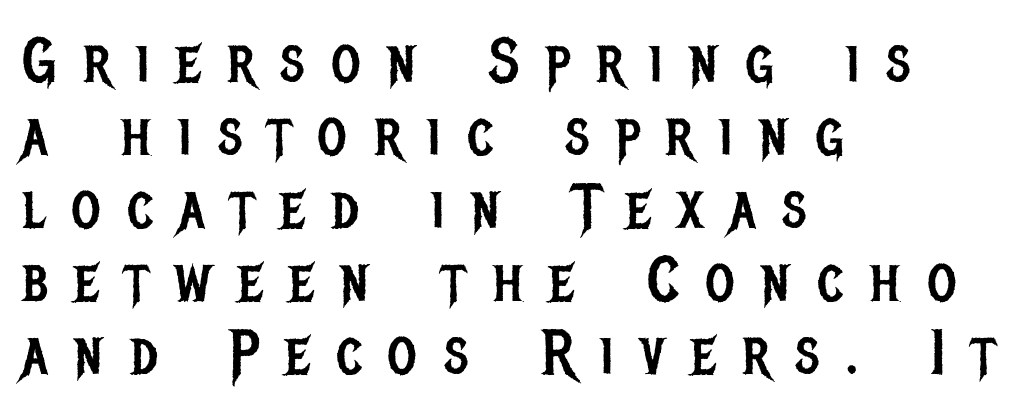
{"serif": "no", "italic": "no", "bold": "no", "weight": "regular", "width": "condensed", "stroke_contrast": "low", "x_height": "large", "monospaced": "no", "underline": "no", "align": "left", "line_spacing_ratio": 1.16, "letter_spacing": "wide", "letter_spacing_em": 0.42, "glyph_px": 63}
